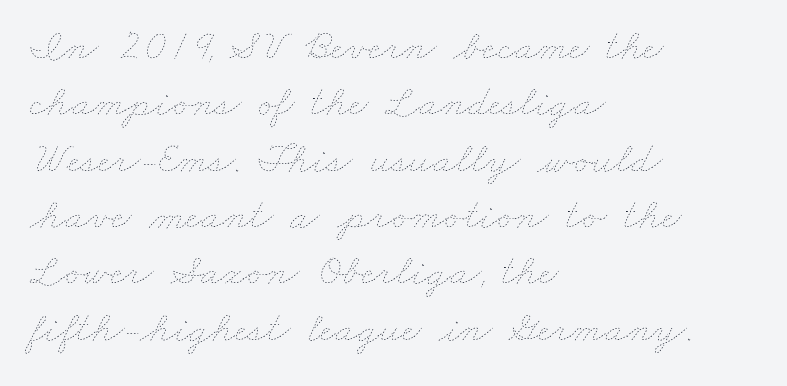
The image shows 43 px thin, wide type; set left-aligned, normal line spacing (1.31x), normal letter spacing, not underlined; low stroke contrast and a small x-height.
